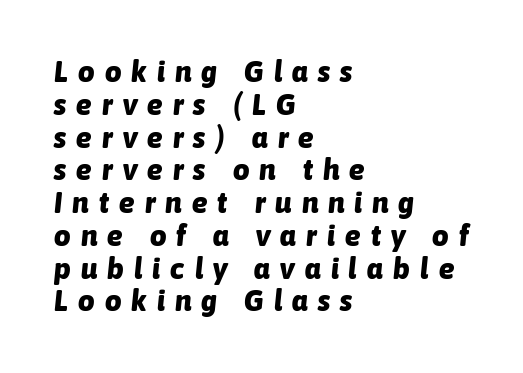
Q: Is the text bold? A: Yes.
Q: Is the text italic (slanted)? A: Yes, it leans right by about 6 degrees.
Q: Is the text underlined? A: No.
Q: How is the paragraph aligned? A: Left-aligned.
Q: Is the spacing between letters normal or unusually wide? A: Unusually wide.
Q: Is the spacing between lines tight, normal or loose? A: Tight.
Q: Width (condensed, normal, or wide)? A: Normal.
Q: Stroke contrast? A: Low.
Q: x-height? A: Medium.
Q: Monospaced? A: No.
